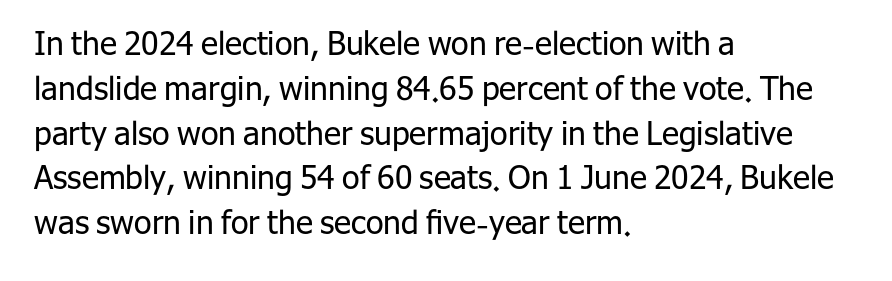
The image shows 32 px regular-weight sans-serif type, upright; set left-aligned, normal line spacing (1.4x), normal letter spacing, not underlined; low stroke contrast and a medium x-height.
